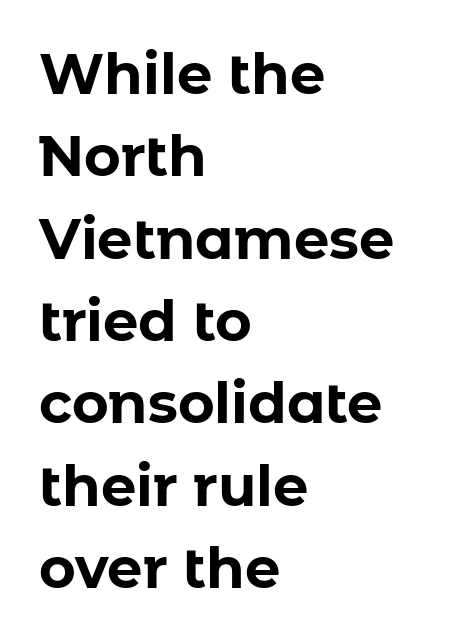
Q: Is the text bold? A: Yes.
Q: Is the text italic (slanted)? A: No, it is upright.
Q: Is the typeface a serif or a sans-serif typeface? A: Sans-serif.
Q: Is the text underlined? A: No.
Q: How is the paragraph aligned? A: Left-aligned.
Q: Is the spacing between letters normal or unusually wide? A: Normal.
Q: Is the spacing between lines tight, normal or loose? A: Normal.
Q: Width (condensed, normal, or wide)? A: Normal.
Q: Stroke contrast? A: Low.
Q: x-height? A: Medium.
Q: Monospaced? A: No.
